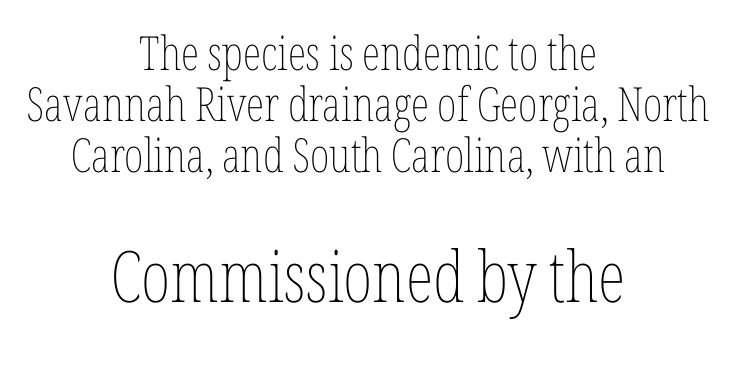
{"italic": "no", "bold": "no", "weight": "thin", "width": "condensed", "stroke_contrast": "low", "x_height": "medium", "monospaced": "no", "underline": "no", "align": "center", "line_spacing": "tight", "line_spacing_ratio": 1.08, "letter_spacing": "normal", "letter_spacing_em": 0.0, "larger_block": "second", "size_ratio": 1.51, "glyph_px": 71}
